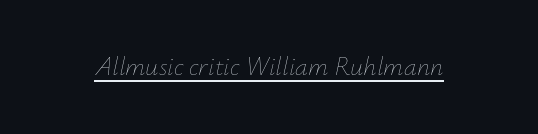
Q: Is the text bold? A: No.
Q: Is the text italic (slanted)? A: Yes, it leans right by about 12 degrees.
Q: Is the text underlined? A: Yes.
Q: Is the spacing between letters normal or unusually wide? A: Normal.
